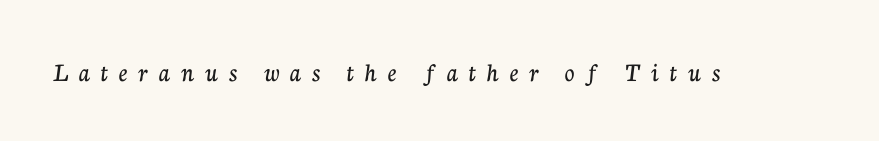
{"underline": "no", "letter_spacing": "wide", "letter_spacing_em": 0.4, "glyph_px": 27}
